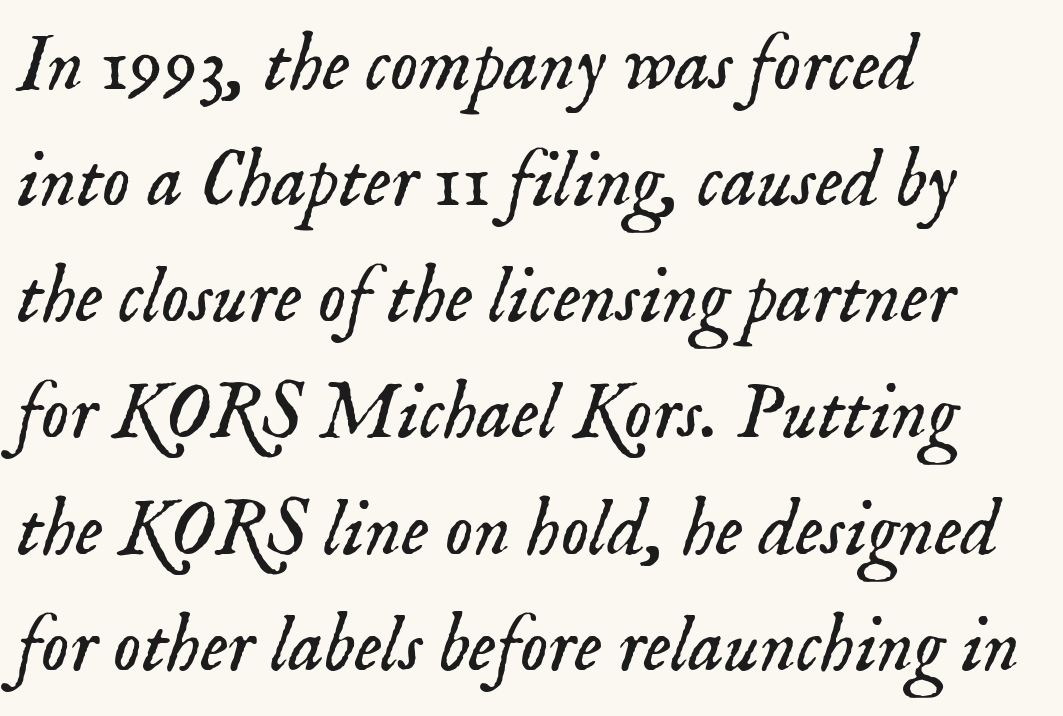
The strokes carry an ordinary text weight at most. Small tapered or slab feet sit at the stroke ends, so this counts as serif. How are the letters spaced? Ordinarily, with no added tracking. The letters advance in unequal steps, a hallmark of proportional type.
